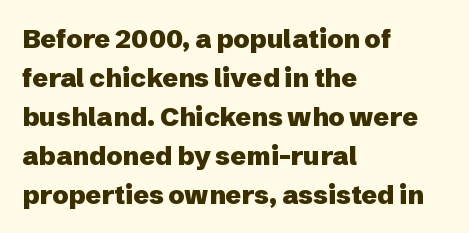
The image shows 26 px bold type, upright; set left-aligned, normal line spacing (1.5x), normal letter spacing, not underlined.
